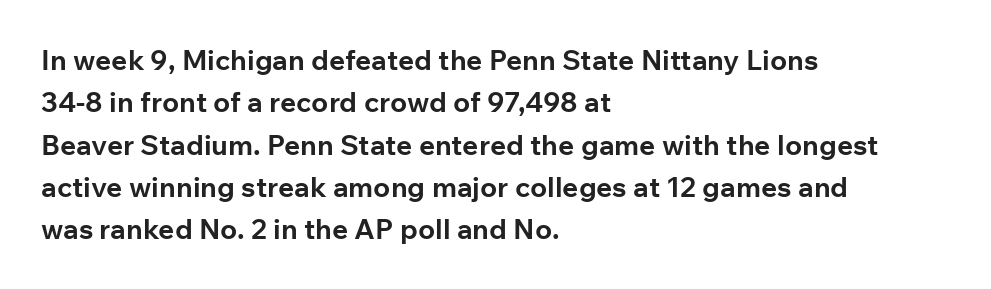
Q: Is the text bold? A: Yes.
Q: Is the text italic (slanted)? A: No, it is upright.
Q: Is the typeface a serif or a sans-serif typeface? A: Sans-serif.
Q: Is the text underlined? A: No.
Q: How is the paragraph aligned? A: Left-aligned.
Q: Is the spacing between letters normal or unusually wide? A: Normal.
Q: Is the spacing between lines tight, normal or loose? A: Normal.
Q: Width (condensed, normal, or wide)? A: Normal.
Q: Stroke contrast? A: Low.
Q: x-height? A: Medium.
Q: Monospaced? A: No.
